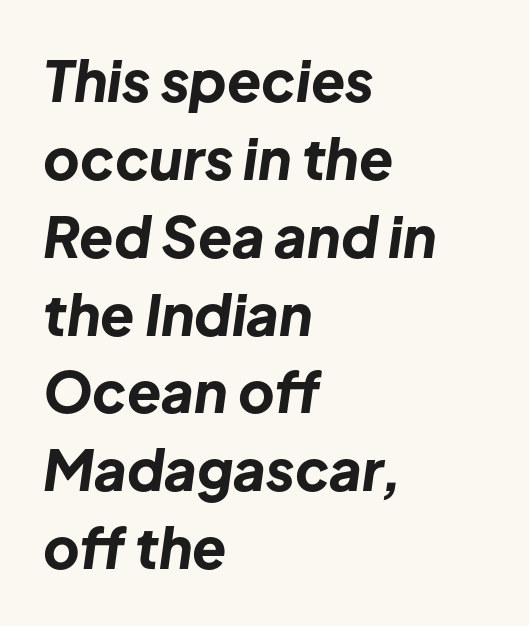
The image shows 56 px bold type, italic (leaning right); set left-aligned, normal line spacing (1.39x), normal letter spacing, not underlined; low stroke contrast and a medium x-height.
